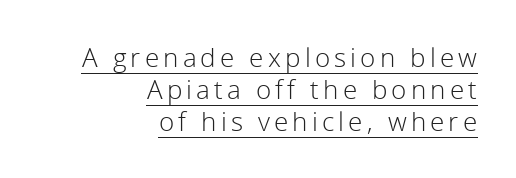
{"italic": "no", "bold": "no", "underline": "yes", "align": "right", "line_spacing_ratio": 1.23, "glyph_px": 26}
